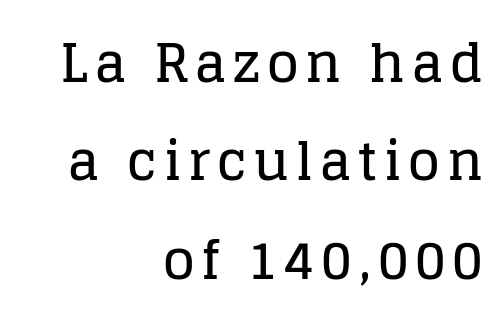
The image shows 52 px serif type, upright; set right-aligned, line spacing 1.89x, not underlined; low stroke contrast and a large x-height.
